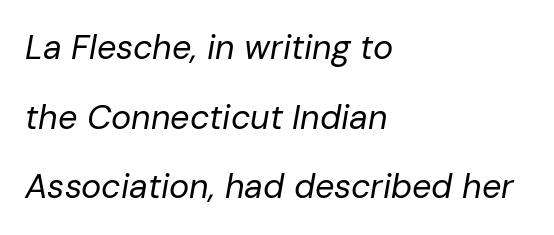
Q: Is the text bold? A: No.
Q: Is the text italic (slanted)? A: Yes, it leans right by about 10 degrees.
Q: Is the text underlined? A: No.
Q: How is the paragraph aligned? A: Left-aligned.
Q: Is the spacing between letters normal or unusually wide? A: Normal.
Q: Is the spacing between lines tight, normal or loose? A: Loose.
Q: Width (condensed, normal, or wide)? A: Normal.
Q: Stroke contrast? A: Low.
Q: x-height? A: Medium.
Q: Monospaced? A: No.
